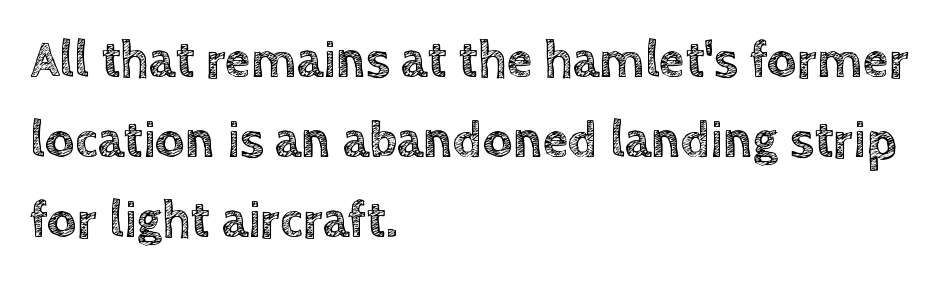
Q: Is the text italic (slanted)? A: No, it is upright.
Q: Is the text underlined? A: No.
Q: How is the paragraph aligned? A: Left-aligned.
Q: Is the spacing between letters normal or unusually wide? A: Normal.
Q: Is the spacing between lines tight, normal or loose? A: Normal.
Q: Width (condensed, normal, or wide)? A: Normal.
Q: x-height? A: Large.
Q: Monospaced? A: No.
